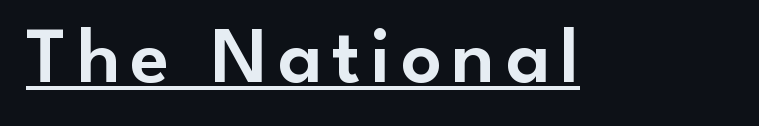
{"serif": "no", "italic": "no", "width": "normal", "stroke_contrast": "low", "x_height": "small", "monospaced": "no", "underline": "yes", "glyph_px": 80}
